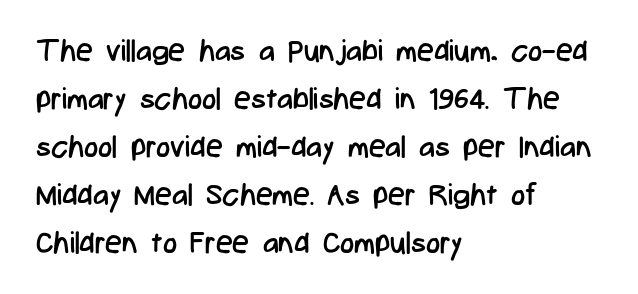
The image shows 30 px regular-weight, condensed sans-serif type, upright; set left-aligned, normal line spacing (1.6x), normal letter spacing, not underlined; low stroke contrast and a medium x-height.
